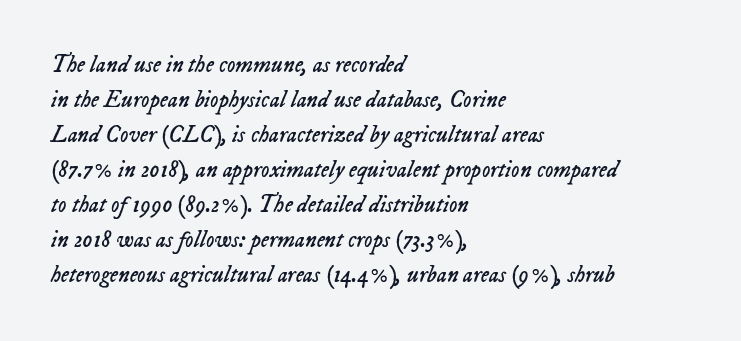
{"italic": "yes", "lean": "right", "slant_degrees": 23, "bold": "no", "underline": "no", "align": "left", "line_spacing": "normal", "line_spacing_ratio": 1.52, "letter_spacing": "normal", "letter_spacing_em": 0.0, "glyph_px": 23}
